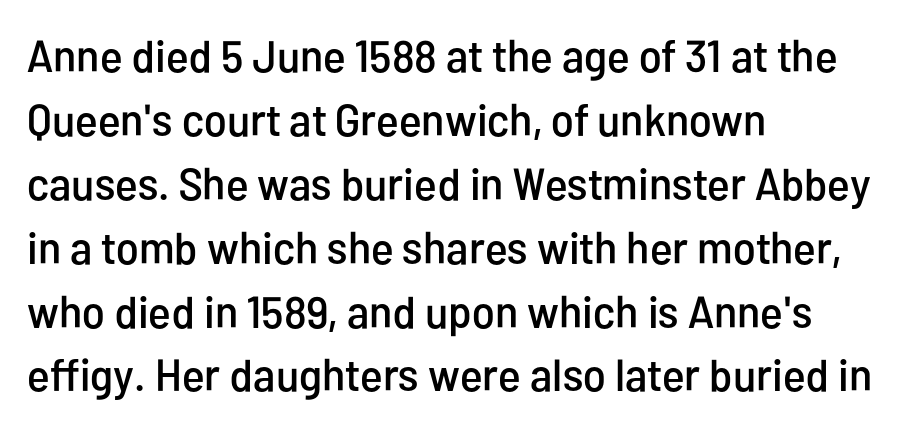
Q: Is the text italic (slanted)? A: No, it is upright.
Q: Is the typeface a serif or a sans-serif typeface? A: Sans-serif.
Q: Is the text underlined? A: No.
Q: How is the paragraph aligned? A: Left-aligned.
Q: Is the spacing between letters normal or unusually wide? A: Normal.
Q: Is the spacing between lines tight, normal or loose? A: Normal.
Q: Width (condensed, normal, or wide)? A: Condensed.
Q: Stroke contrast? A: Low.
Q: x-height? A: Medium.
Q: Monospaced? A: No.
